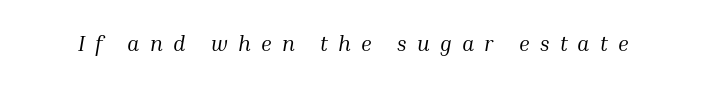
{"italic": "yes", "lean": "right", "slant_degrees": 10, "bold": "no", "underline": "no", "letter_spacing": "wide", "letter_spacing_em": 0.49, "glyph_px": 21}
